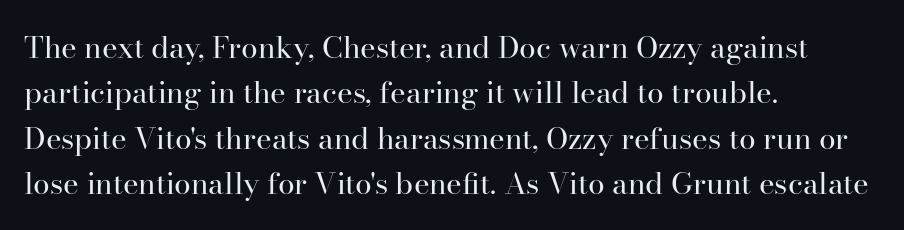
{"serif": "yes", "italic": "no", "bold": "no", "weight": "regular", "width": "normal", "stroke_contrast": "high", "x_height": "small", "monospaced": "no", "underline": "no", "align": "left", "line_spacing": "normal", "line_spacing_ratio": 1.51, "letter_spacing": "normal", "letter_spacing_em": 0.0, "glyph_px": 30}
